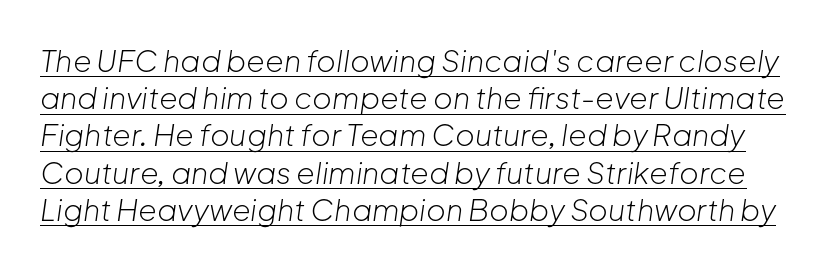
The image shows 30 px light type, italic (leaning right); set line spacing 1.24x, normal letter spacing, underlined; low stroke contrast and a medium x-height.
